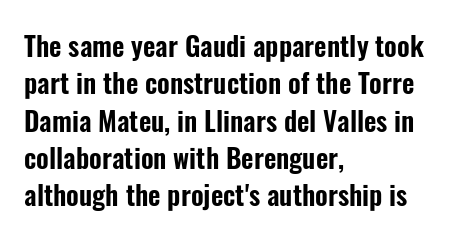
Normally led — the rows are evenly, conventionally spaced. Letter spacing: default. This is the regular roman posture of the typeface. Clear beneath every line of the passage. This rendering uses left alignment, leaving the right contour irregular.
